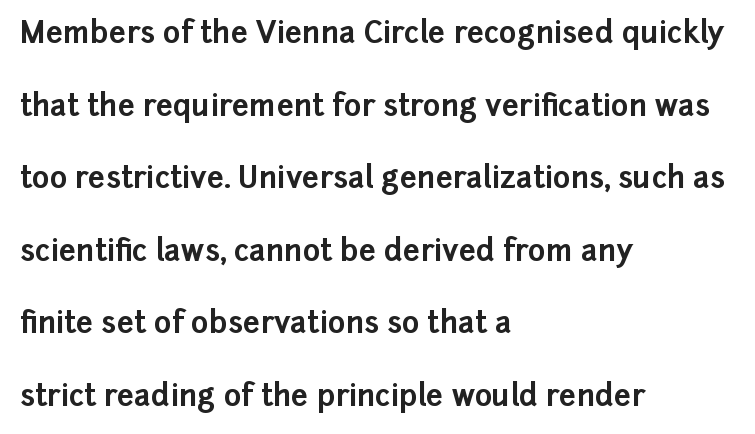
Q: Is the text bold? A: Yes.
Q: Is the text italic (slanted)? A: No, it is upright.
Q: Is the typeface a serif or a sans-serif typeface? A: Sans-serif.
Q: Is the text underlined? A: No.
Q: How is the paragraph aligned? A: Left-aligned.
Q: Is the spacing between letters normal or unusually wide? A: Normal.
Q: Is the spacing between lines tight, normal or loose? A: Loose.
Q: Width (condensed, normal, or wide)? A: Normal.
Q: Stroke contrast? A: Low.
Q: x-height? A: Medium.
Q: Monospaced? A: No.
